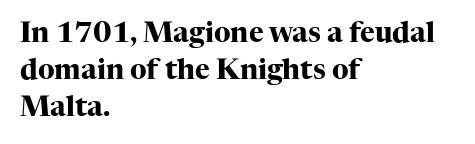
{"serif": "yes", "italic": "no", "bold": "yes", "weight": "heavy", "width": "normal", "stroke_contrast": "high", "x_height": "medium", "monospaced": "no", "underline": "no", "align": "left", "line_spacing": "normal", "line_spacing_ratio": 1.33, "letter_spacing": "normal", "letter_spacing_em": 0.0, "glyph_px": 28}
